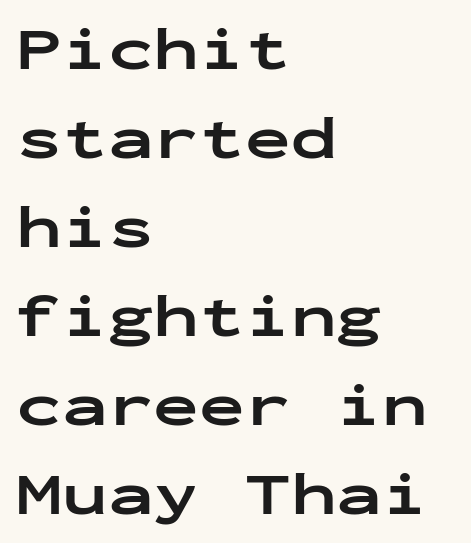
The image shows 61 px bold, wide sans-serif type, upright, monospaced; set left-aligned, normal line spacing (1.46x), normal letter spacing, not underlined; low stroke contrast and a medium x-height.
